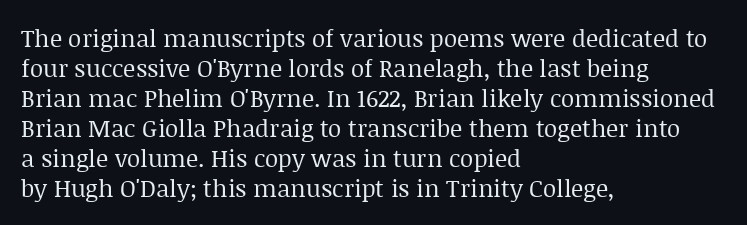
Honestly, there is no underline to notice here at all. The font's upright variant was chosen for this text. Horizontally, the lines are justified to the leading edge only. Bold? No — there's no thickening of the strokes.
